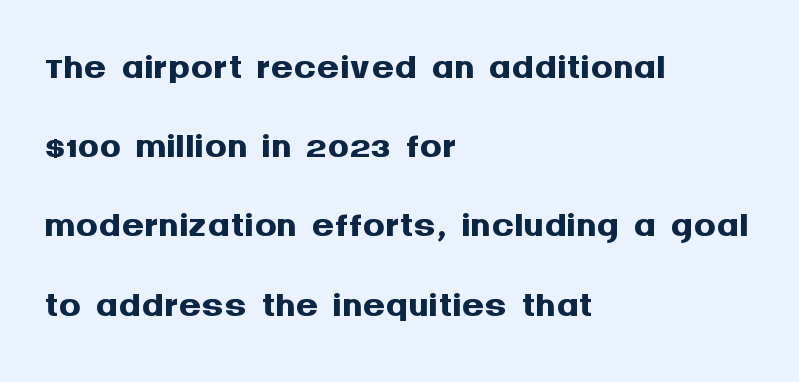
The image shows 55 px semibold sans-serif type, upright; set left-aligned, normal line spacing (1.44x), normal letter spacing, not underlined; medium stroke contrast and a large x-height.
